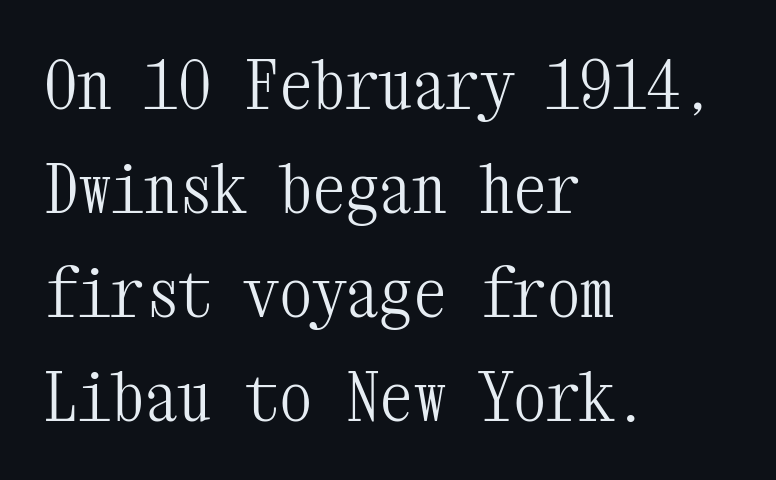
The image shows 67 px light, condensed serif type, upright, monospaced; set left-aligned, normal line spacing (1.55x), normal letter spacing, not underlined; medium stroke contrast and a medium x-height.
